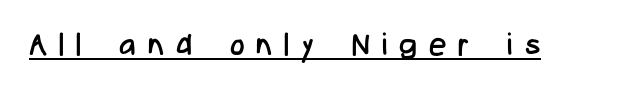
Note the varied advance widths — an 'i' is clearly narrower than an 'm'. What kind of face is this? One without serifs — a sans. Is there an underline? Yes — a line sits under the letters. This is roman type, the default non-slanted kind. The face looks like a standard text weight, possibly lighter.
